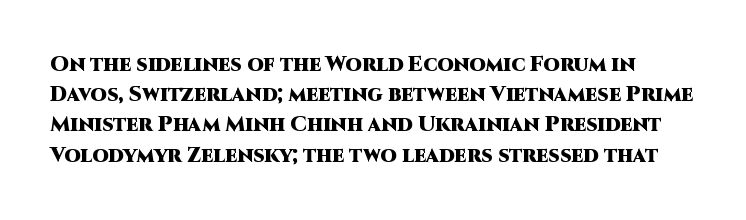
Glyph-to-glyph distance matches everyday printed text. Clear beneath every line of the passage. Compared with typical paragraphs, the rows here are spaced about the same. Is the type bold? Yes — the strokes are clearly thick and heavy. Posture: vertical.
